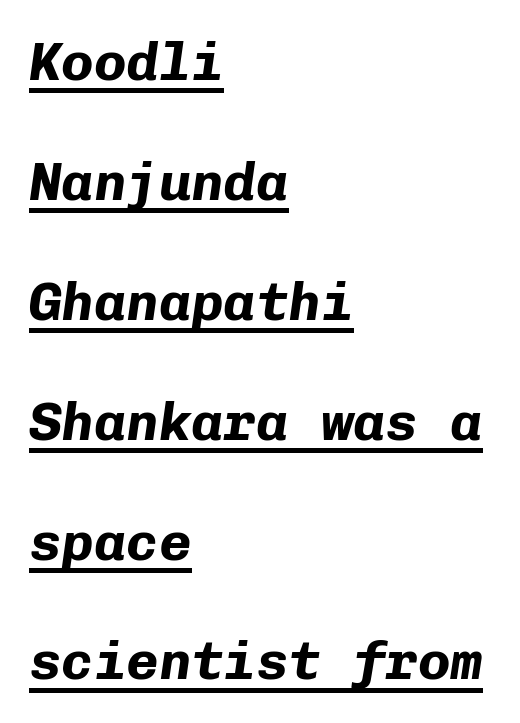
The image shows 54 px bold type, italic (leaning right), monospaced; set left-aligned, loose line spacing (2.22x), normal letter spacing, underlined; low stroke contrast and a medium x-height.
